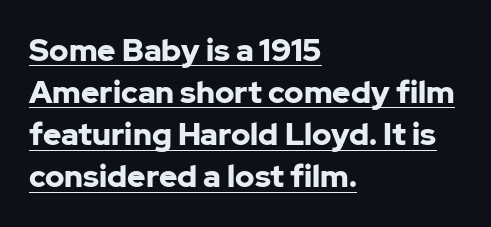
Q: Is the text bold? A: Yes.
Q: Is the text italic (slanted)? A: No, it is upright.
Q: Is the typeface a serif or a sans-serif typeface? A: Sans-serif.
Q: Is the text underlined? A: Yes.
Q: How is the paragraph aligned? A: Left-aligned.
Q: Is the spacing between letters normal or unusually wide? A: Normal.
Q: Is the spacing between lines tight, normal or loose? A: Normal.
Q: Width (condensed, normal, or wide)? A: Normal.
Q: Stroke contrast? A: Low.
Q: x-height? A: Medium.
Q: Monospaced? A: No.
